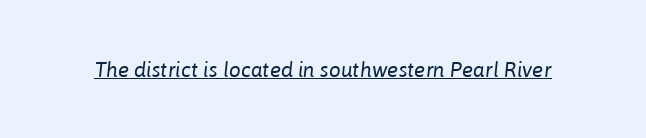
The gaps between neighbouring characters are ordinary and unremarkable. The lettering is marked with a stroke running underneath it. The face looks like a standard text weight, possibly lighter. Is the type slanted? Yes — the strokes lean at a clear angle.
